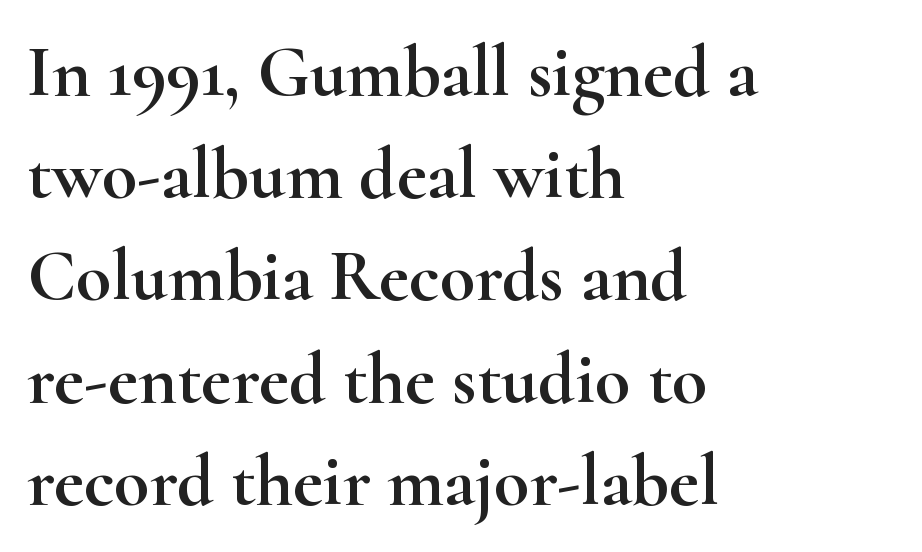
Does the leading feel generous? No, just average. In terms of letterspacing, this is plain default setting. Reading down the block, your eye returns to a fixed left position each line. Underlining? Definitely not there. Regarding serifs, this sample has them.
